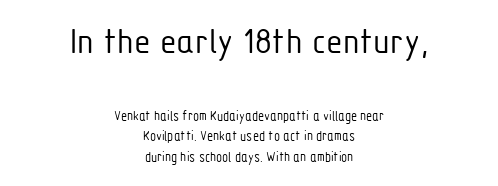
The image shows 38 px light, condensed sans-serif type, upright; set centered, normal line spacing (1.46x), normal letter spacing, not underlined; the first (top) block is 2.71x larger; low stroke contrast and a medium x-height.
